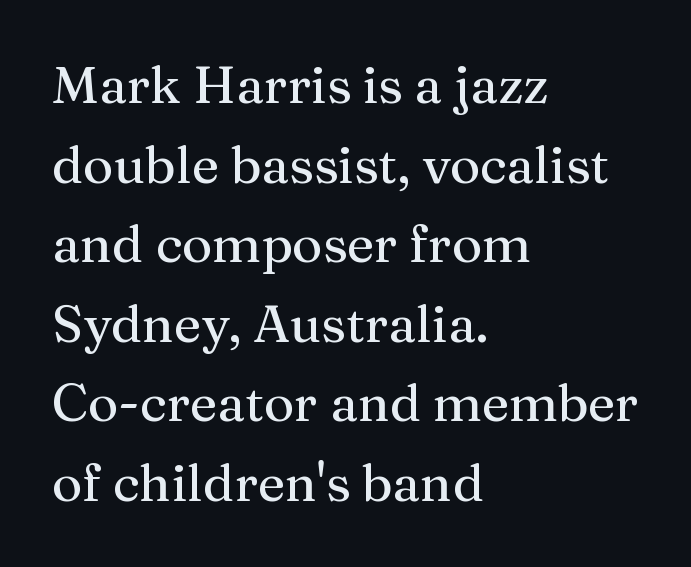
Quick note: interline space is typical. The string is rendered with underlining switched off. Character widths vary here, with narrow letters taking less room than wide ones. Does extra space separate the letters? No, they use regular spacing.
